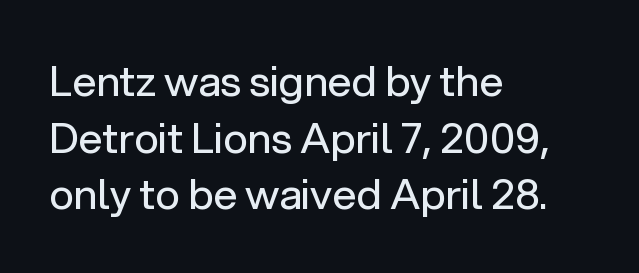
These glyphs show unthickened strokes, regular width or finer. Regarding serifs, this sample does without them. The passage shown is typed in a proportional face where columns would drift. Italic? Not at all — the glyphs are vertical. Glance below the letters and you will spot only blank space. Horizontal bands of white between lines are of average thickness.
